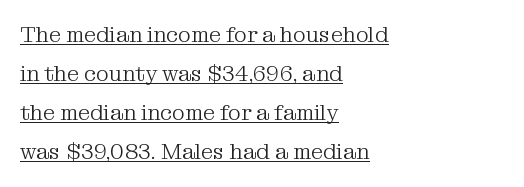
Q: Is the text bold? A: No.
Q: Is the text italic (slanted)? A: No, it is upright.
Q: Is the text underlined? A: Yes.
Q: How is the paragraph aligned? A: Left-aligned.
Q: Is the spacing between letters normal or unusually wide? A: Normal.
